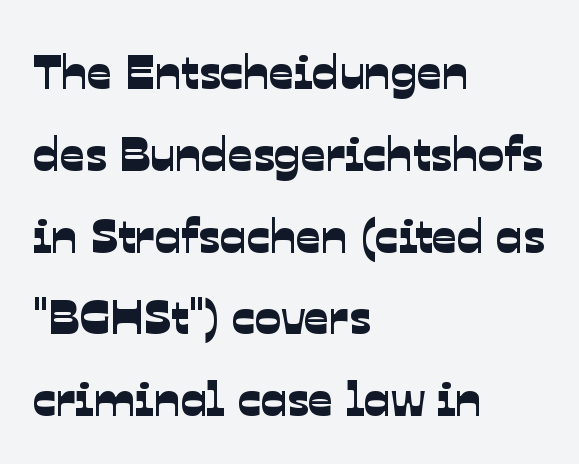
{"serif": "no", "width": "normal", "stroke_contrast": "low", "x_height": "medium", "monospaced": "no", "underline": "no", "align": "left", "line_spacing": "normal", "line_spacing_ratio": 1.67, "letter_spacing": "normal", "letter_spacing_em": 0.0, "glyph_px": 49}
